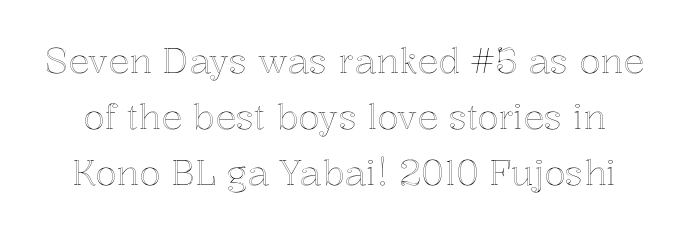
{"italic": "no", "width": "normal", "x_height": "medium", "monospaced": "no", "underline": "no", "line_spacing": "normal", "line_spacing_ratio": 1.6, "letter_spacing": "normal", "letter_spacing_em": 0.0, "glyph_px": 35}
